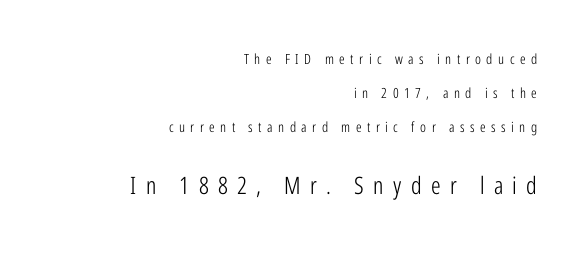
Q: Is the text bold? A: No.
Q: Is the text italic (slanted)? A: No, it is upright.
Q: Is the text underlined? A: No.
Q: How is the paragraph aligned? A: Right-aligned.
Q: Is the spacing between letters normal or unusually wide? A: Unusually wide.
Q: Is the spacing between lines tight, normal or loose? A: Loose.
Q: Which block of text is set in a larger size, the first (top) or the second (bottom)? A: The second (bottom) one.
